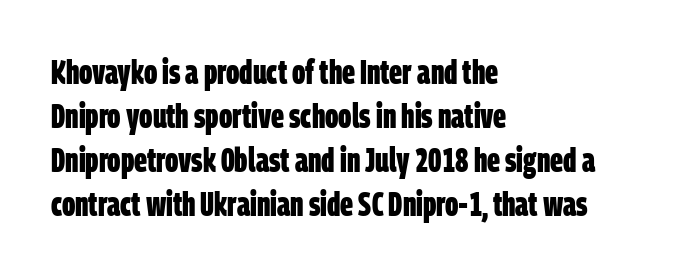
{"serif": "no", "bold": "yes", "weight": "bold", "width": "condensed", "stroke_contrast": "low", "x_height": "large", "monospaced": "no", "underline": "no", "align": "left", "line_spacing": "normal", "line_spacing_ratio": 1.29, "letter_spacing": "normal", "letter_spacing_em": 0.0, "glyph_px": 34}
